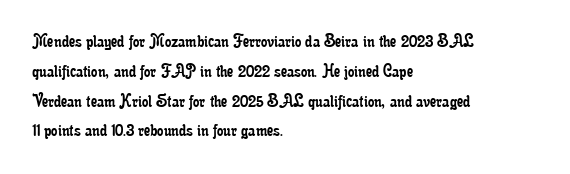
{"italic": "no", "bold": "no", "underline": "no", "align": "left", "line_spacing": "normal", "line_spacing_ratio": 1.49, "letter_spacing": "normal", "letter_spacing_em": 0.0, "glyph_px": 20}
